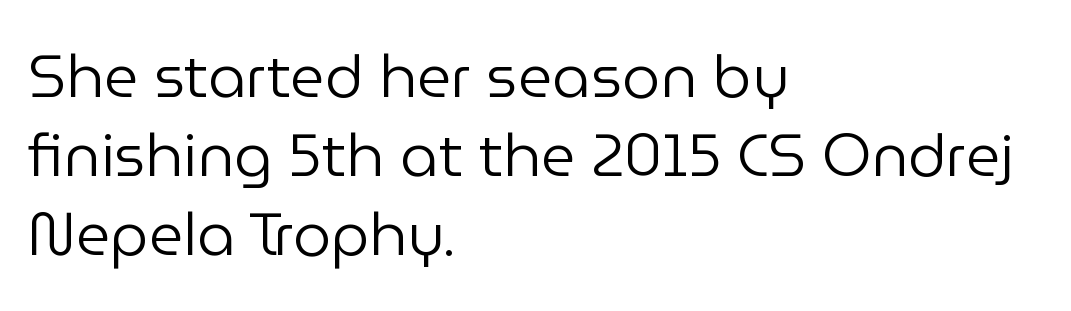
Weight: in the light-to-regular range. Each word holds together tightly as a unit, with standard inter-letter gaps. The text block is weighted toward the left margin, trailing off unevenly rightward. Quick note: not italic, upright.
